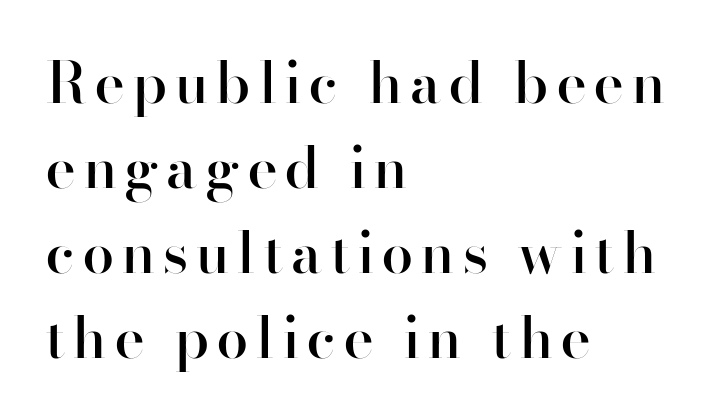
{"serif": "no", "italic": "no", "bold": "semi", "weight": "semibold", "width": "normal", "stroke_contrast": "high", "x_height": "small", "monospaced": "no", "underline": "no", "align": "left", "line_spacing": "normal", "line_spacing_ratio": 1.49, "glyph_px": 57}
